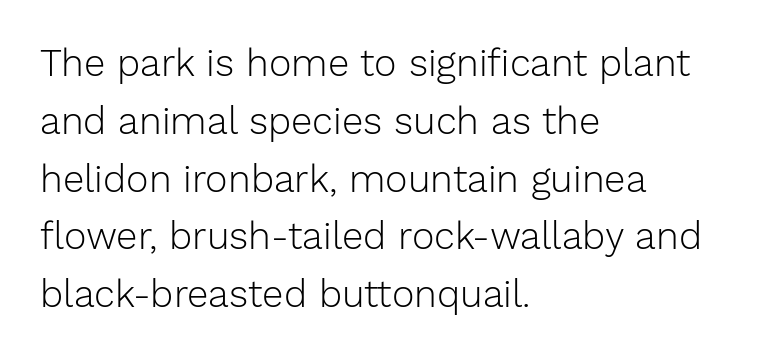
The image shows 38 px light sans-serif type, upright; set left-aligned, normal line spacing (1.52x), normal letter spacing, not underlined; low stroke contrast and a medium x-height.
